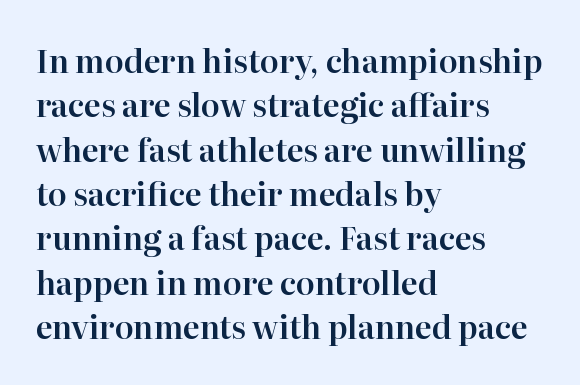
Q: Is the text italic (slanted)? A: No, it is upright.
Q: Is the typeface a serif or a sans-serif typeface? A: Serif.
Q: Is the text underlined? A: No.
Q: How is the paragraph aligned? A: Left-aligned.
Q: Is the spacing between letters normal or unusually wide? A: Normal.
Q: Is the spacing between lines tight, normal or loose? A: Normal.
Q: Width (condensed, normal, or wide)? A: Normal.
Q: Stroke contrast? A: High.
Q: x-height? A: Medium.
Q: Monospaced? A: No.
